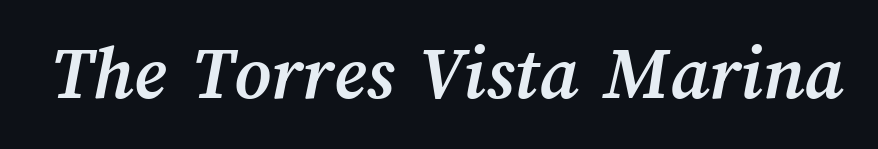
{"bold": "yes", "weight": "semibold", "width": "normal", "stroke_contrast": "medium", "x_height": "medium", "monospaced": "no", "underline": "no", "letter_spacing": "normal", "letter_spacing_em": 0.0, "glyph_px": 78}
